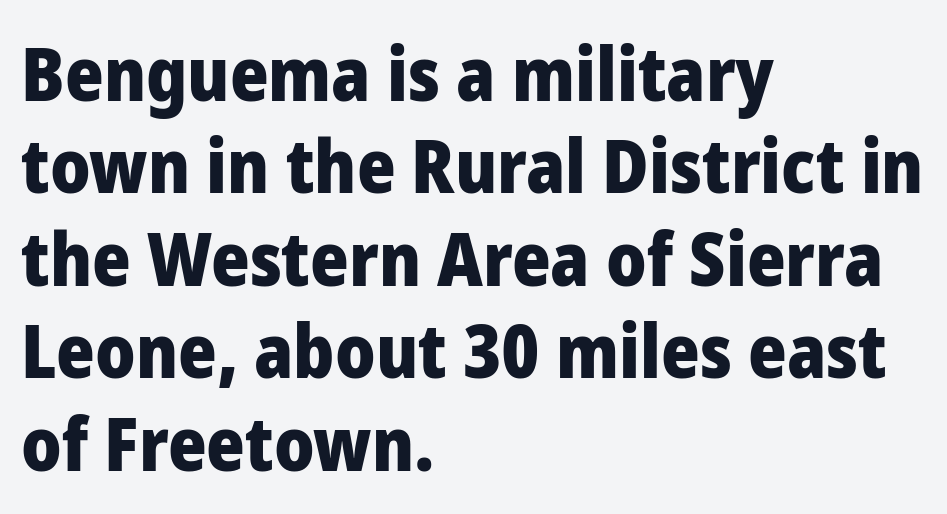
Q: Is the text bold? A: Yes.
Q: Is the text italic (slanted)? A: No, it is upright.
Q: Is the typeface a serif or a sans-serif typeface? A: Sans-serif.
Q: Is the text underlined? A: No.
Q: How is the paragraph aligned? A: Left-aligned.
Q: Is the spacing between letters normal or unusually wide? A: Normal.
Q: Is the spacing between lines tight, normal or loose? A: Normal.
Q: Width (condensed, normal, or wide)? A: Normal.
Q: Stroke contrast? A: Low.
Q: x-height? A: Medium.
Q: Monospaced? A: No.
